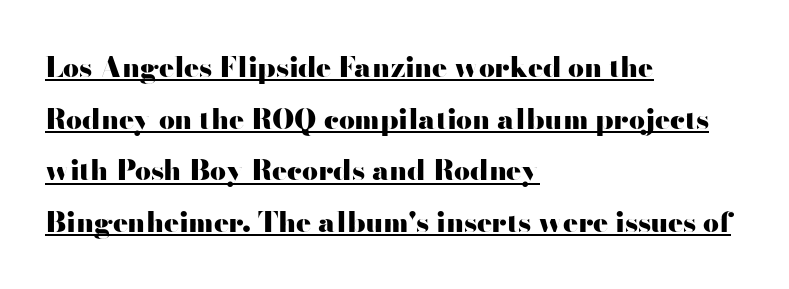
The image shows 28 px heavy, wide sans-serif type, upright; set left-aligned, line spacing 1.84x, normal letter spacing, underlined; high stroke contrast and a small x-height.
